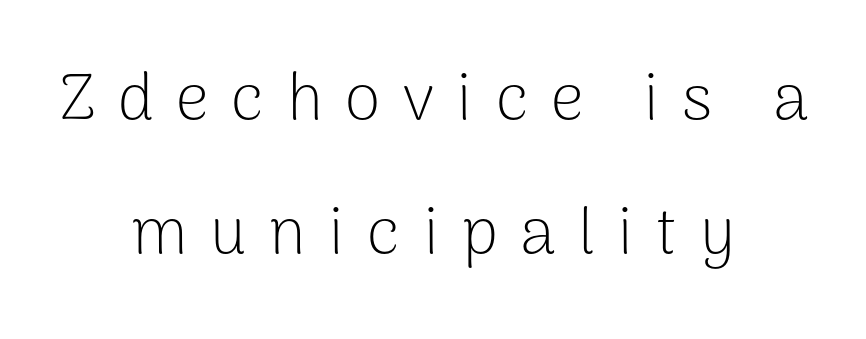
The image shows 65 px light sans-serif type, upright; set centered, loose line spacing (2.06x), unusually wide letter spacing (+0.35 em), not underlined; low stroke contrast and a medium x-height.
